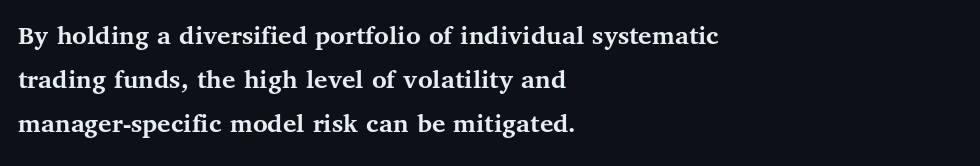
{"serif": "yes", "italic": "no", "bold": "yes", "weight": "semibold", "width": "normal", "stroke_contrast": "medium", "x_height": "medium", "monospaced": "no", "underline": "no", "align": "left", "line_spacing": "normal", "line_spacing_ratio": 1.58, "letter_spacing": "normal", "letter_spacing_em": 0.0, "glyph_px": 28}
